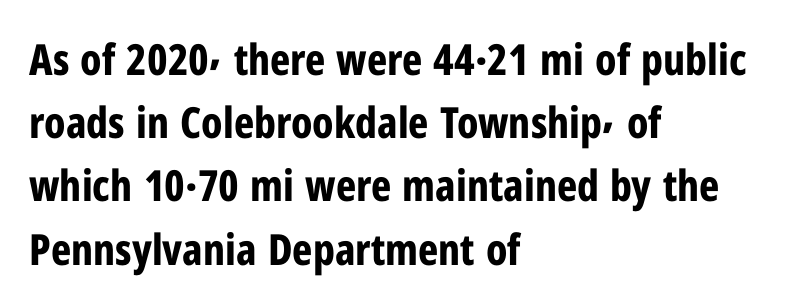
{"serif": "no", "italic": "no", "bold": "yes", "weight": "bold", "width": "condensed", "stroke_contrast": "low", "x_height": "medium", "monospaced": "no", "underline": "no", "align": "left", "line_spacing": "normal", "line_spacing_ratio": 1.47, "letter_spacing": "normal", "letter_spacing_em": 0.0, "glyph_px": 43}
